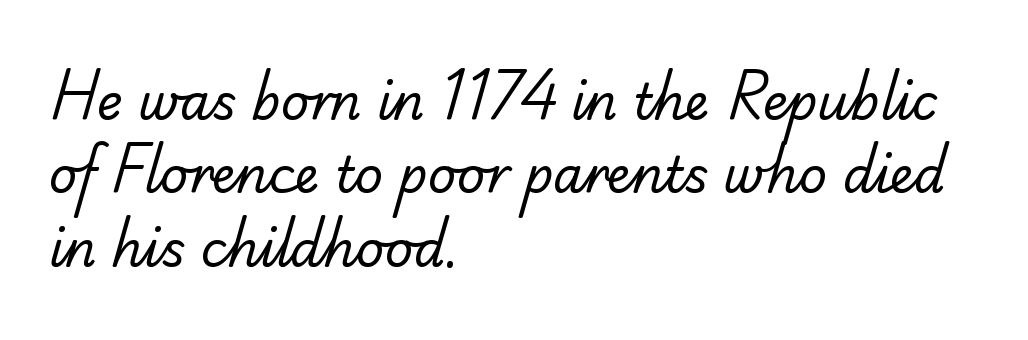
The image shows 49 px regular-weight sans-serif type; set left-aligned, normal line spacing (1.5x), normal letter spacing, not underlined; low stroke contrast and a small x-height.
